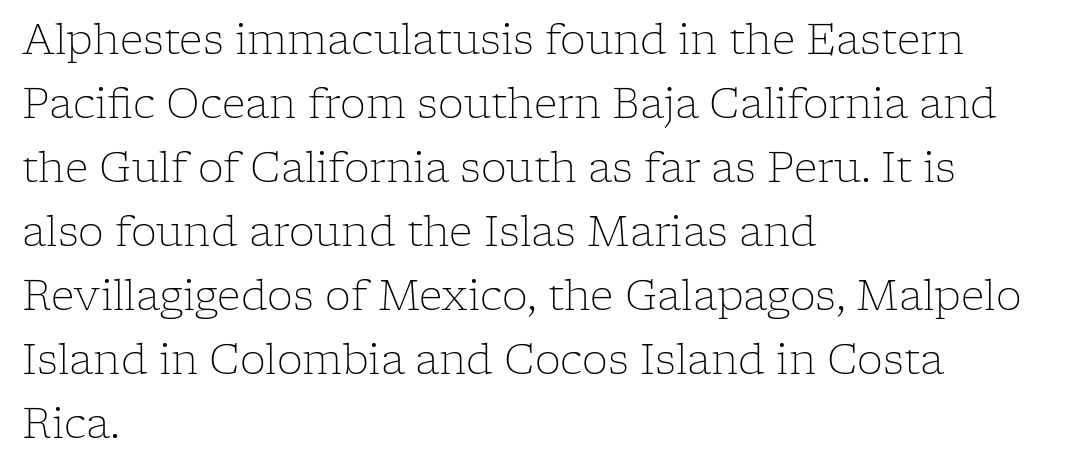
The image shows 41 px light serif type, upright; set left-aligned, normal line spacing (1.56x), normal letter spacing, not underlined; low stroke contrast and a medium x-height.
